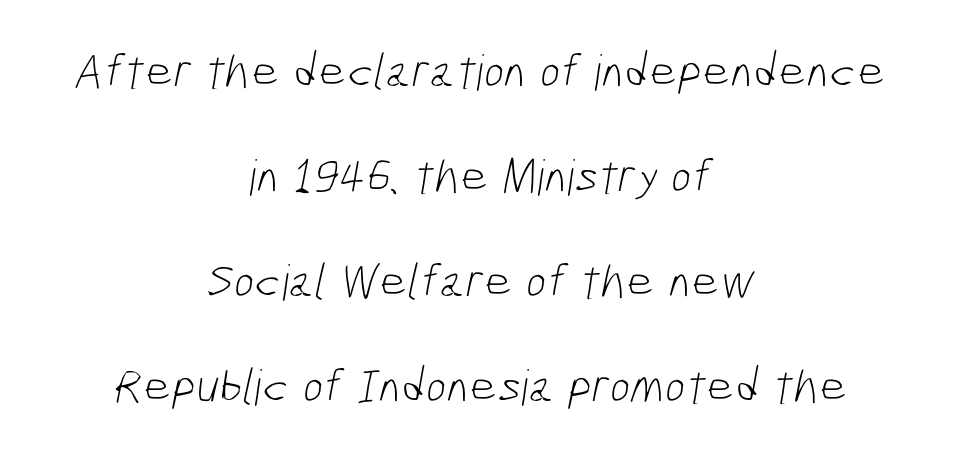
The image shows 49 px light, condensed sans-serif type; set centered, loose line spacing (2.14x), normal letter spacing, not underlined; low stroke contrast and a medium x-height.
